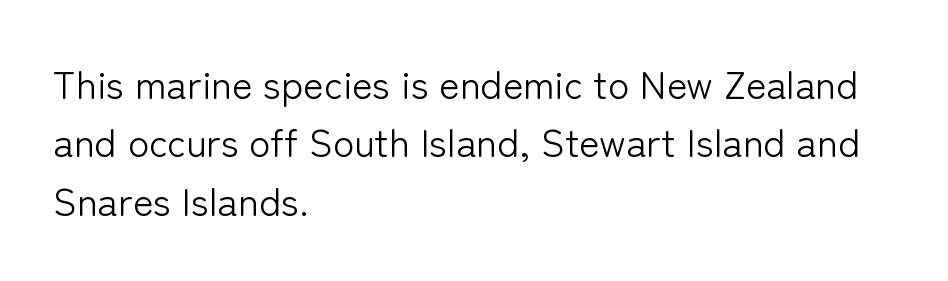
Characters remain perfectly vertical along every line. Classification — sans serif. These lines stack with their left ends in a neat column. A clean baseline with only descenders dipping below it. No extra ink here — the face is not bold. Do the characters align in a grid? No, the font is proportional.
